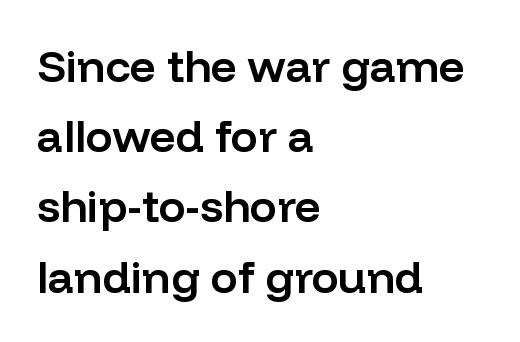
Q: Is the text bold? A: Semi-bold.
Q: Is the text italic (slanted)? A: No, it is upright.
Q: Is the typeface a serif or a sans-serif typeface? A: Sans-serif.
Q: Is the text underlined? A: No.
Q: How is the paragraph aligned? A: Left-aligned.
Q: Is the spacing between letters normal or unusually wide? A: Normal.
Q: Is the spacing between lines tight, normal or loose? A: Normal.
Q: Width (condensed, normal, or wide)? A: Normal.
Q: Stroke contrast? A: Low.
Q: x-height? A: Medium.
Q: Monospaced? A: No.
